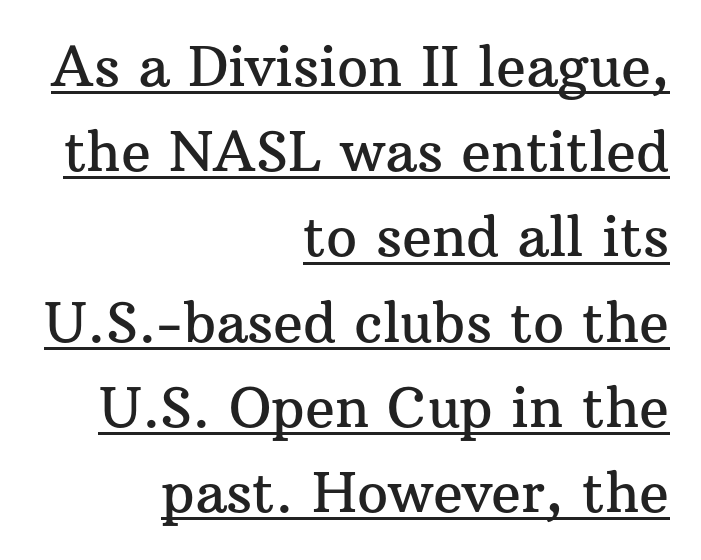
The image shows 55 px serif type, upright; set right-aligned, normal line spacing (1.55x), normal letter spacing, underlined; medium stroke contrast and a medium x-height.
